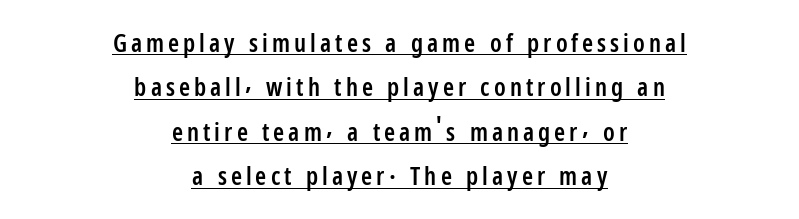
Q: Is the text bold? A: Semi-bold.
Q: Is the text italic (slanted)? A: No, it is upright.
Q: Is the text underlined? A: Yes.
Q: How is the paragraph aligned? A: Centered.
